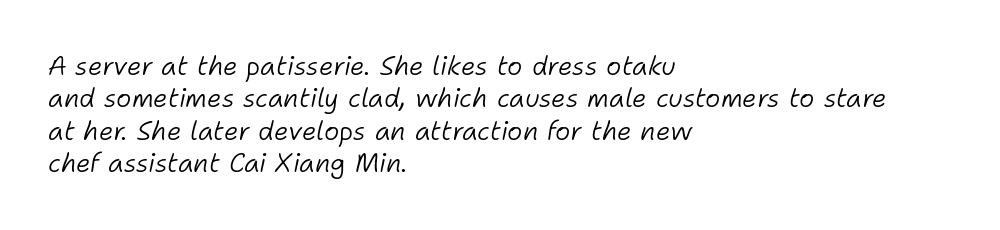
The passage shown is not bold in any degree. Compared with typical body copy, the letter spacing here is the same. The area under the type is left untouched. The designer left line spacing at the default. In terms of posture, this sample is oblique. Horizontally, the lines are justified to the leading edge only.
